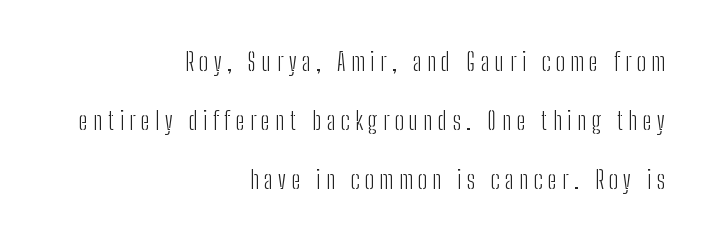
Check under the words: just untouched page. Loose tracking; the words dissolve into strings of separated letters. In CSS terms this would be text-align: right. Unlike italic type, these characters show no tilt at all. Baseline-to-baseline distance is far greater than the letter height. This is not heavy type; no bold has been used.
